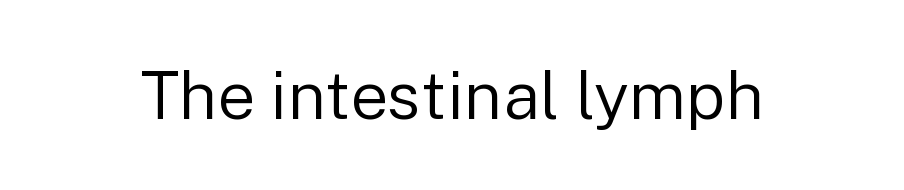
Q: Is the text bold? A: No.
Q: Is the text italic (slanted)? A: No, it is upright.
Q: Is the typeface a serif or a sans-serif typeface? A: Sans-serif.
Q: Is the text underlined? A: No.
Q: Is the spacing between letters normal or unusually wide? A: Normal.
Q: Width (condensed, normal, or wide)? A: Normal.
Q: Stroke contrast? A: Low.
Q: x-height? A: Medium.
Q: Monospaced? A: No.
